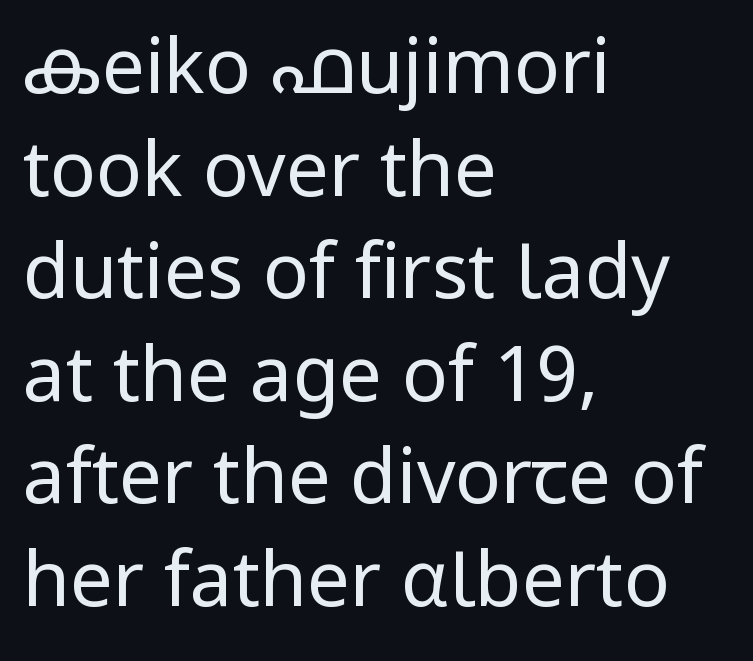
Q: Is the text bold? A: No.
Q: Is the text italic (slanted)? A: No, it is upright.
Q: Is the typeface a serif or a sans-serif typeface? A: Sans-serif.
Q: Is the text underlined? A: No.
Q: How is the paragraph aligned? A: Left-aligned.
Q: Is the spacing between letters normal or unusually wide? A: Normal.
Q: Is the spacing between lines tight, normal or loose? A: Normal.
Q: Width (condensed, normal, or wide)? A: Normal.
Q: Stroke contrast? A: Low.
Q: x-height? A: Medium.
Q: Monospaced? A: No.
